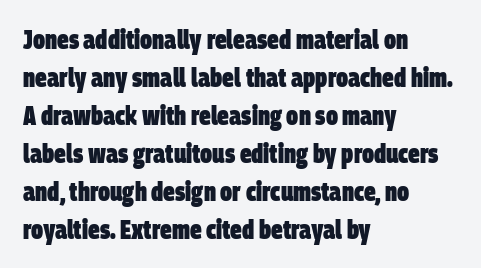
{"bold": "yes", "underline": "no", "align": "left", "line_spacing": "normal", "line_spacing_ratio": 1.46, "letter_spacing": "normal", "letter_spacing_em": 0.0, "glyph_px": 26}
